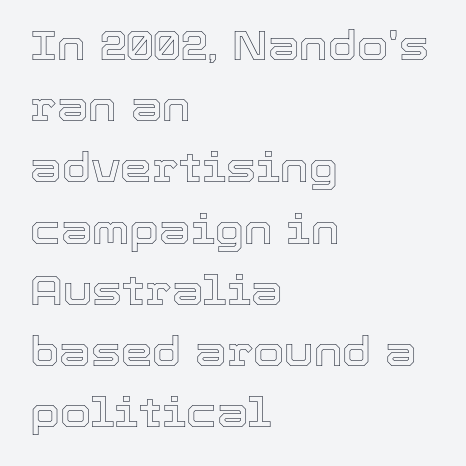
The face used here is proportionally spaced, like ordinary book or web type. Nothing unusual about the tracking: characters are spaced as the font intends. Type without underlining. The axis of the letterforms is exactly vertical. Does the copy run flush right? No — it runs flush left.
